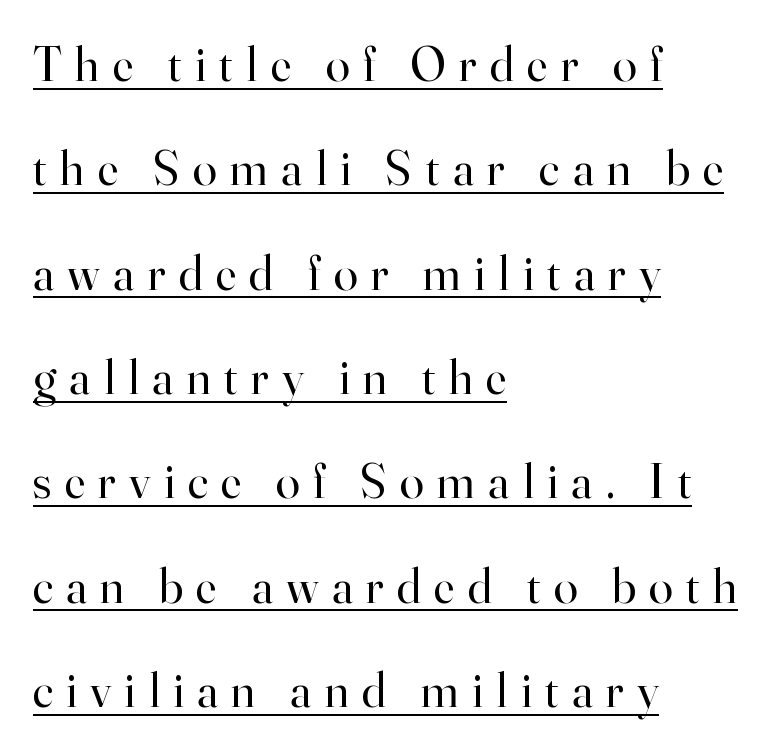
Quick note: underline on. Here the designer chose a conventional face with non-uniform glyph widths. Glyph-to-glyph distance is far greater than everyday printed text. Does the lettering tilt? It doesn't — this is upright. Is this a heavy cut? Hardly; it is regular or lighter.
